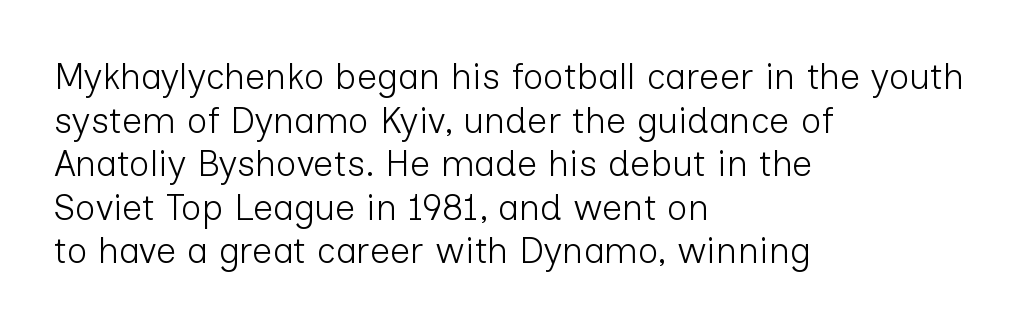
Q: Is the text bold? A: No.
Q: Is the text italic (slanted)? A: No, it is upright.
Q: Is the typeface a serif or a sans-serif typeface? A: Sans-serif.
Q: Is the text underlined? A: No.
Q: How is the paragraph aligned? A: Left-aligned.
Q: Is the spacing between letters normal or unusually wide? A: Normal.
Q: Width (condensed, normal, or wide)? A: Normal.
Q: Stroke contrast? A: Low.
Q: x-height? A: Medium.
Q: Monospaced? A: No.
